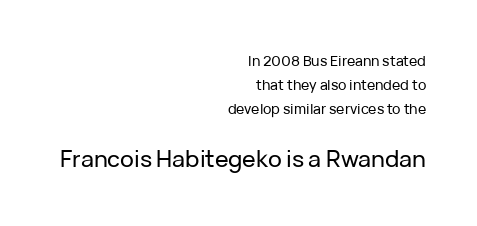
{"italic": "no", "underline": "no", "align": "right", "line_spacing_ratio": 1.73, "letter_spacing": "normal", "letter_spacing_em": 0.0, "larger_block": "second", "size_ratio": 1.64, "glyph_px": 23}
